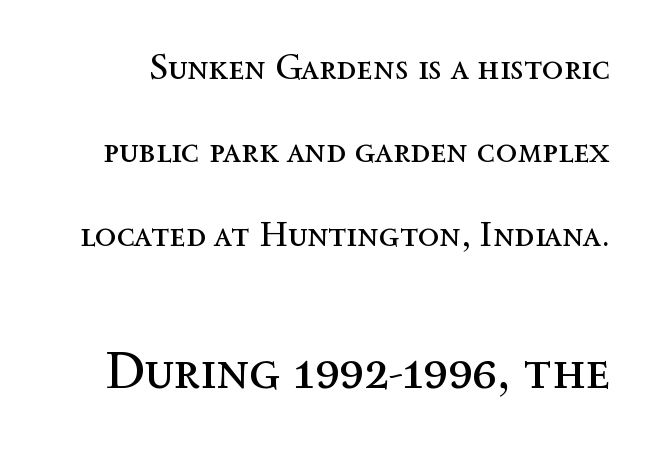
The image shows 53 px regular-weight type, upright; set loose line spacing (2.38x), normal letter spacing, not underlined; the second (bottom) block is 1.51x larger; a medium x-height.
